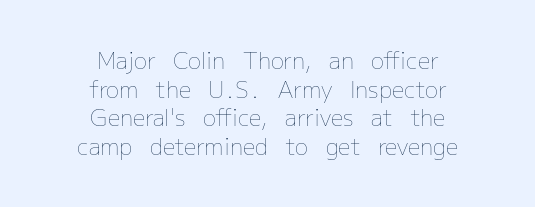
{"italic": "no", "bold": "no", "underline": "no", "align": "center", "line_spacing": "normal", "line_spacing_ratio": 1.3, "letter_spacing": "normal", "letter_spacing_em": 0.0, "glyph_px": 22}
